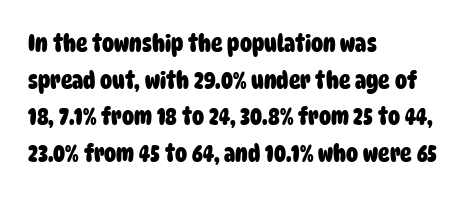
The image shows 24 px bold type; set left-aligned, normal line spacing (1.53x), normal letter spacing, not underlined.
